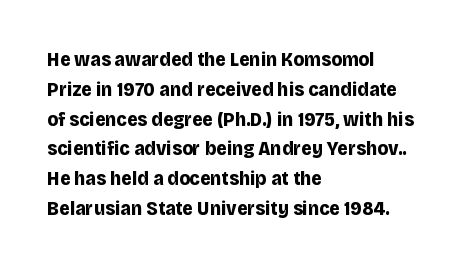
{"italic": "no", "bold": "yes", "underline": "no", "align": "left", "line_spacing": "normal", "line_spacing_ratio": 1.49, "letter_spacing": "normal", "letter_spacing_em": 0.0, "glyph_px": 20}
